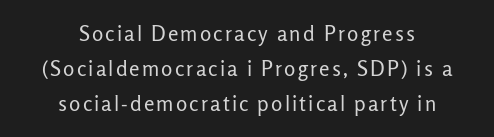
{"italic": "no", "bold": "no", "underline": "no", "align": "center", "line_spacing": "normal", "line_spacing_ratio": 1.67, "glyph_px": 21}
